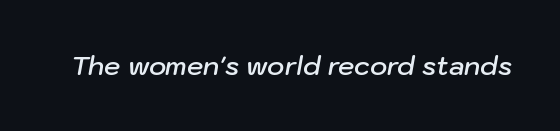
Q: Is the text bold? A: Semi-bold.
Q: Is the text italic (slanted)? A: Yes, it leans right by about 10 degrees.
Q: Is the text underlined? A: No.
Q: Is the spacing between letters normal or unusually wide? A: Normal.
